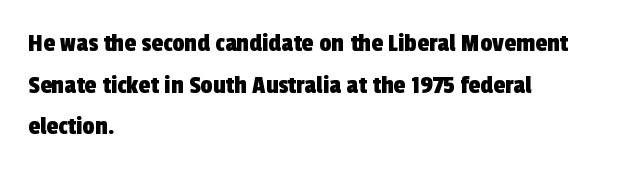
Does the leading feel generous? No, just average. The lines in this sample share a left origin and differ only in where they stop. The specimen omits any rule beneath the text block's lines. The horizontal fit of the characters is conventional and even.
